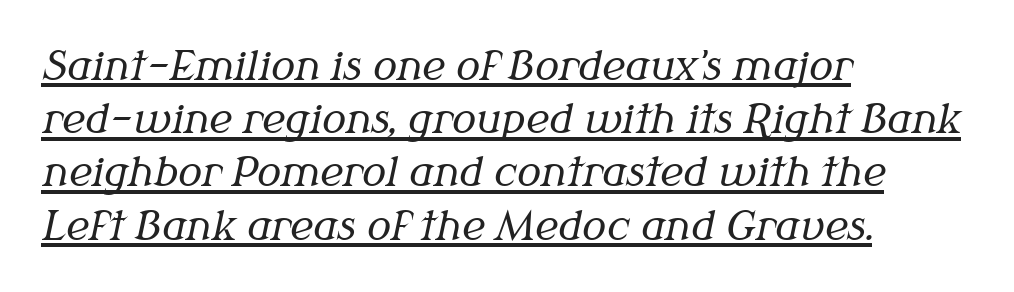
{"serif": "yes", "italic": "yes", "lean": "right", "slant_degrees": 12, "bold": "no", "weight": "regular", "width": "normal", "stroke_contrast": "medium", "x_height": "medium", "monospaced": "no", "underline": "yes", "align": "left", "line_spacing": "normal", "line_spacing_ratio": 1.33, "letter_spacing": "normal", "letter_spacing_em": 0.0, "glyph_px": 40}
